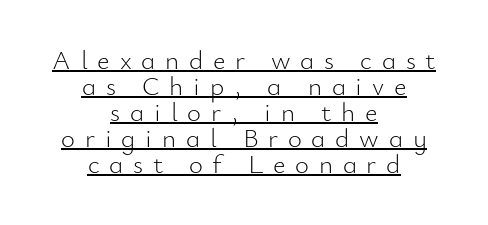
{"italic": "no", "bold": "no", "underline": "yes", "align": "center", "line_spacing": "tight", "line_spacing_ratio": 0.96, "letter_spacing": "wide", "letter_spacing_em": 0.36, "glyph_px": 27}
